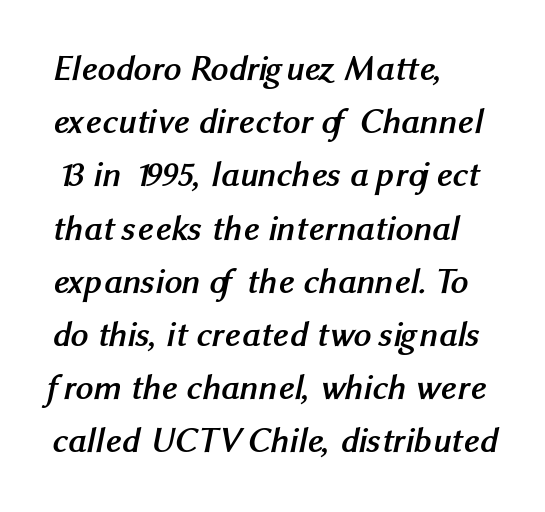
Quick note: underline off. The passage is arranged the way most books set body copy — flush left. Interline gaps are of average width in this sample. The passage shown is emphatically bold. Does the type have serifs? No, each stem ends abruptly.
